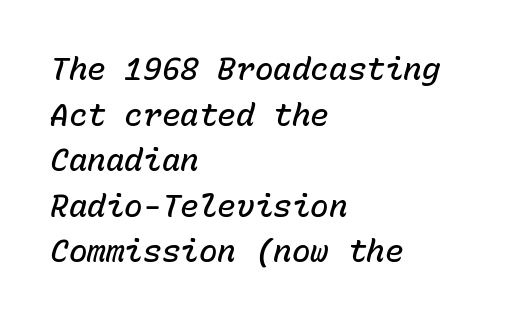
{"italic": "yes", "lean": "right", "slant_degrees": 15, "bold": "semi", "weight": "semibold", "width": "normal", "stroke_contrast": "low", "x_height": "medium", "monospaced": "yes", "underline": "no", "align": "left", "line_spacing": "normal", "line_spacing_ratio": 1.47, "letter_spacing": "normal", "letter_spacing_em": 0.0, "glyph_px": 31}
